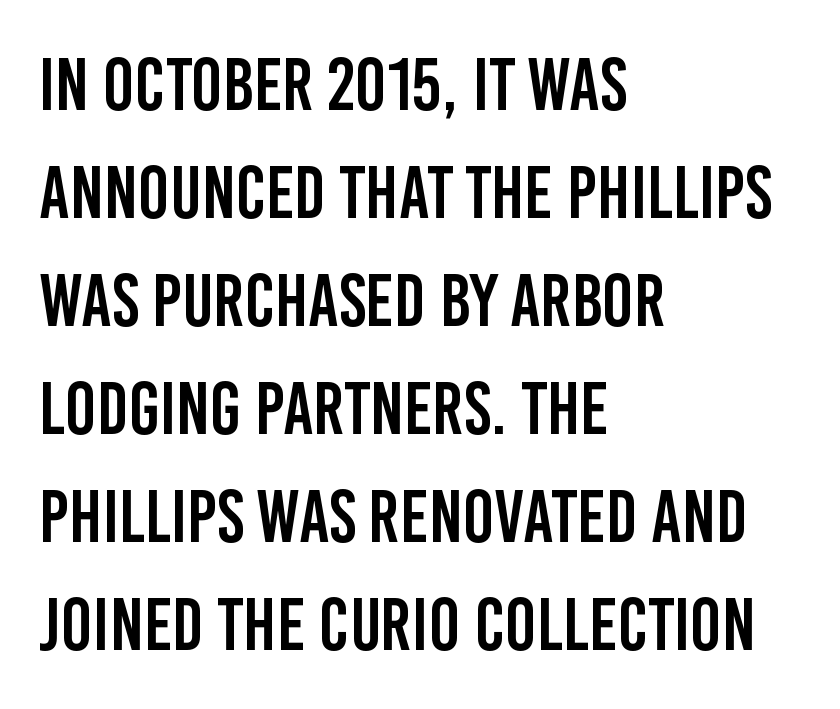
The image shows 74 px condensed sans-serif type, upright; set left-aligned, normal line spacing (1.46x), normal letter spacing, not underlined; low stroke contrast and a large x-height.
